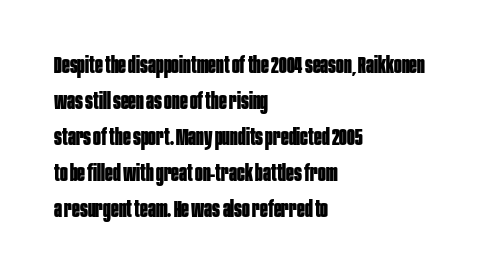
The line-height multiplier appears to be the usual default. Plain, unruled lines of type. The type is set solid horizontally, with unmodified tracking. Horizontal alignment here is leftward, the default for most running prose. Does the weight exceed regular? Yes, all the way to bold.
